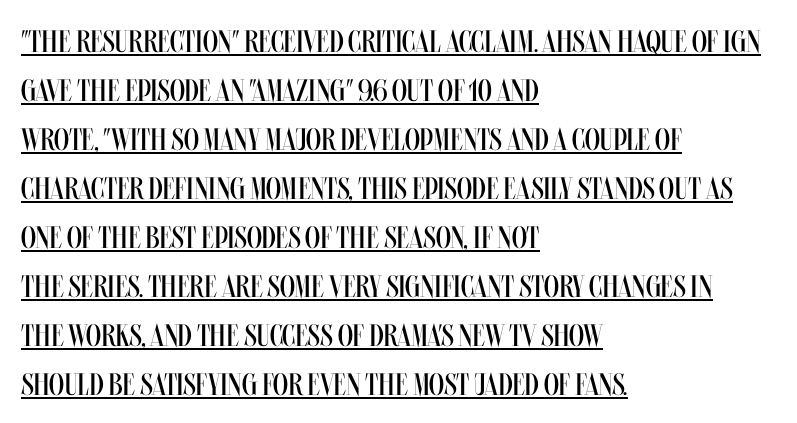
Here the designer chose a conventional face with non-uniform glyph widths. The lines are quadded left. You could call the tracking neutral — neither tight nor loose. Posture: upright roman. The rows are spaced the way most documents space them. Weight: not bold — regular or lighter.
